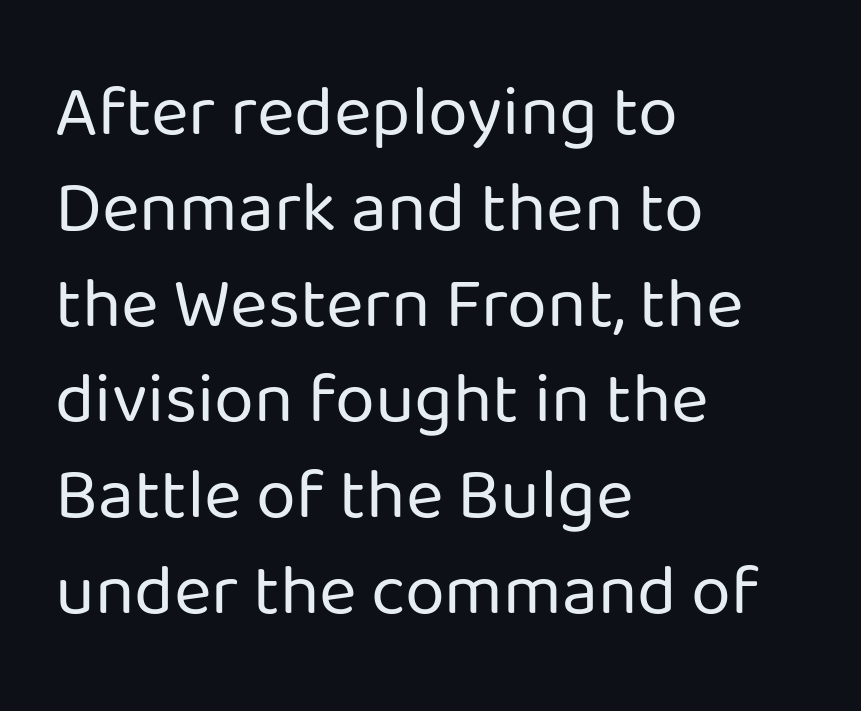
Q: Is the text bold? A: No.
Q: Is the text italic (slanted)? A: No, it is upright.
Q: Is the typeface a serif or a sans-serif typeface? A: Sans-serif.
Q: Is the text underlined? A: No.
Q: How is the paragraph aligned? A: Left-aligned.
Q: Is the spacing between letters normal or unusually wide? A: Normal.
Q: Is the spacing between lines tight, normal or loose? A: Normal.
Q: Width (condensed, normal, or wide)? A: Normal.
Q: Stroke contrast? A: Low.
Q: x-height? A: Medium.
Q: Monospaced? A: No.
